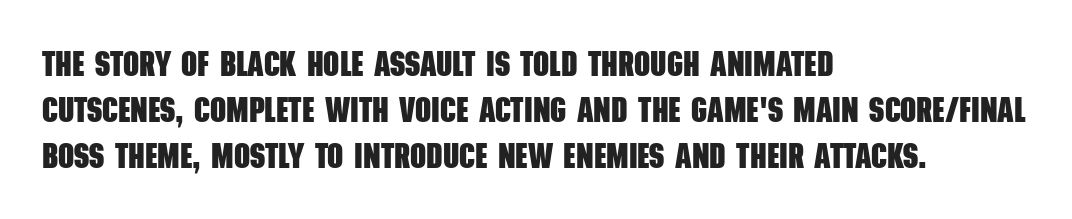
The image shows 35 px heavy, condensed sans-serif type; set left-aligned, normal line spacing (1.31x), normal letter spacing, not underlined; low stroke contrast and a large x-height.
